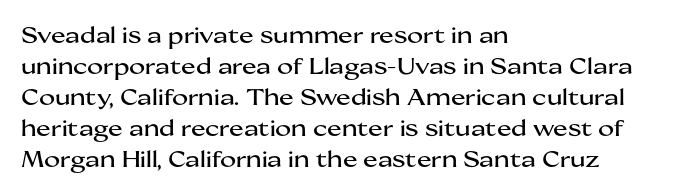
The image shows 22 px text type, upright; set left-aligned, normal line spacing (1.41x), normal letter spacing, not underlined.
